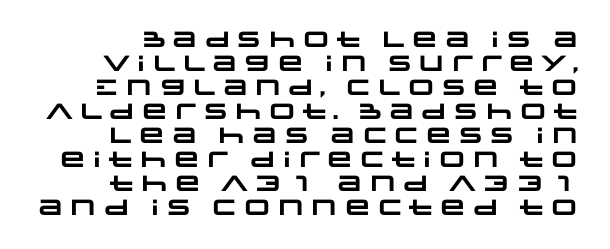
The passage shown is emphatically bold. Leading is clearly below the norm, producing a dense column. Unmarked baselines from the first word to the last. The letterforms sit shoulder to shoulder at normal distance.
